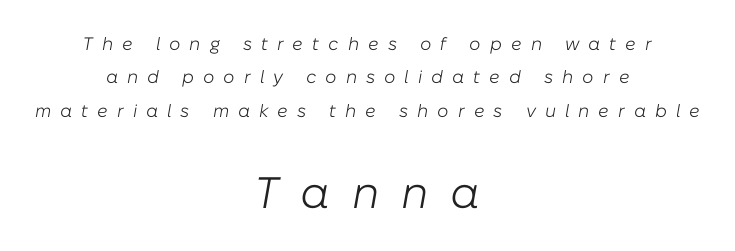
{"italic": "yes", "lean": "right", "slant_degrees": 10, "bold": "no", "weight": "light", "width": "normal", "stroke_contrast": "low", "x_height": "medium", "monospaced": "no", "underline": "no", "align": "center", "line_spacing_ratio": 1.85, "letter_spacing": "wide", "letter_spacing_em": 0.5, "larger_block": "second", "size_ratio": 2.44, "glyph_px": 44}
